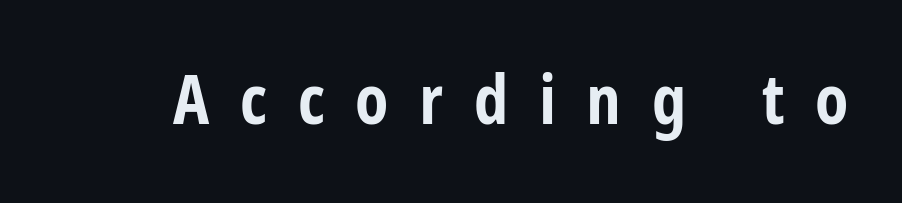
Q: Is the text bold? A: Yes.
Q: Is the text italic (slanted)? A: No, it is upright.
Q: Is the typeface a serif or a sans-serif typeface? A: Sans-serif.
Q: Is the text underlined? A: No.
Q: Is the spacing between letters normal or unusually wide? A: Unusually wide.
Q: Width (condensed, normal, or wide)? A: Condensed.
Q: Stroke contrast? A: Low.
Q: x-height? A: Medium.
Q: Monospaced? A: No.
